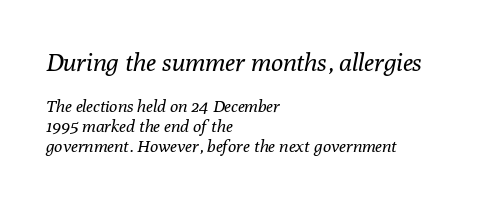
{"italic": "yes", "lean": "right", "slant_degrees": 10, "bold": "no", "underline": "no", "align": "left", "line_spacing_ratio": 1.17, "letter_spacing": "normal", "letter_spacing_em": 0.0, "larger_block": "first", "size_ratio": 1.47, "glyph_px": 25}
